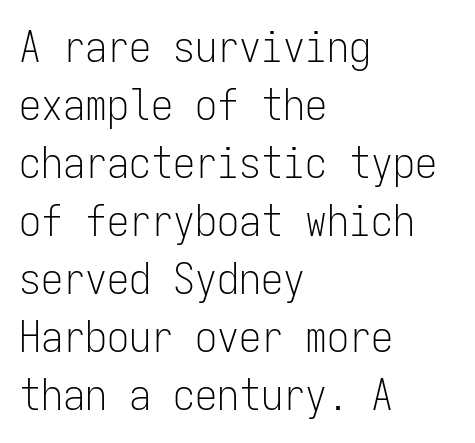
Q: Is the text bold? A: No.
Q: Is the text italic (slanted)? A: No, it is upright.
Q: Is the typeface a serif or a sans-serif typeface? A: Sans-serif.
Q: Is the text underlined? A: No.
Q: How is the paragraph aligned? A: Left-aligned.
Q: Is the spacing between letters normal or unusually wide? A: Normal.
Q: Is the spacing between lines tight, normal or loose? A: Normal.
Q: Width (condensed, normal, or wide)? A: Condensed.
Q: Stroke contrast? A: Low.
Q: x-height? A: Medium.
Q: Monospaced? A: Yes.
